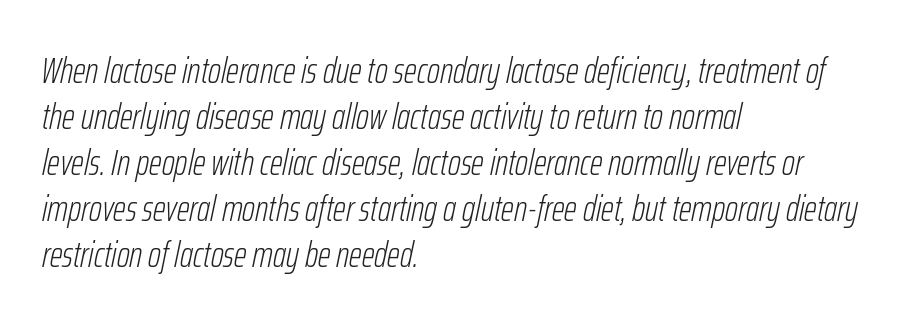
{"italic": "yes", "lean": "right", "slant_degrees": 12, "bold": "no", "weight": "light", "width": "condensed", "stroke_contrast": "low", "x_height": "medium", "monospaced": "no", "underline": "no", "align": "left", "line_spacing": "normal", "line_spacing_ratio": 1.28, "letter_spacing": "normal", "letter_spacing_em": 0.0, "glyph_px": 36}
